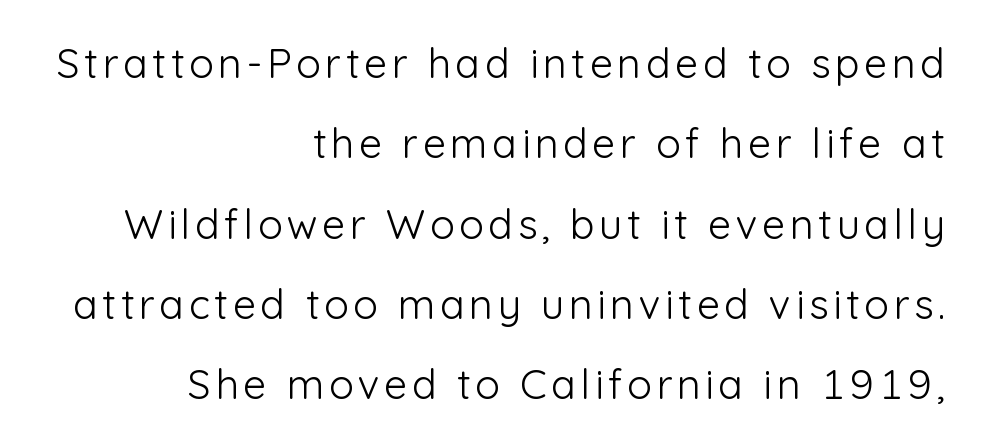
The image shows 41 px light sans-serif type, upright; set right-aligned, loose line spacing (1.96x), not underlined; low stroke contrast and a medium x-height.
